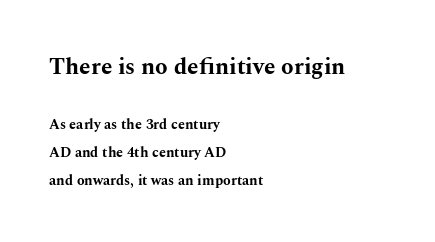
The composition opens big and finishes small. Glyph-to-glyph distance matches everyday printed text. Left-aligned paragraph, ragged on the right. The letters stand upright; this is a roman face. The zone under the glyphs is completely vacant.
